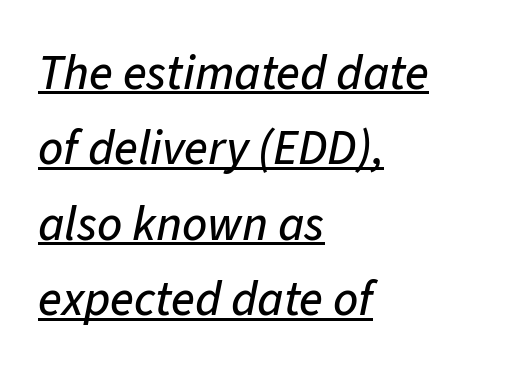
The specimen reads as italic at a glance. Varying glyph widths throughout — classic text-font behaviour. Underline: present. Honestly, the letter spacing is just normal — you wouldn't notice it. A student would call this left alignment; a typographer would say flush left, rag right.
